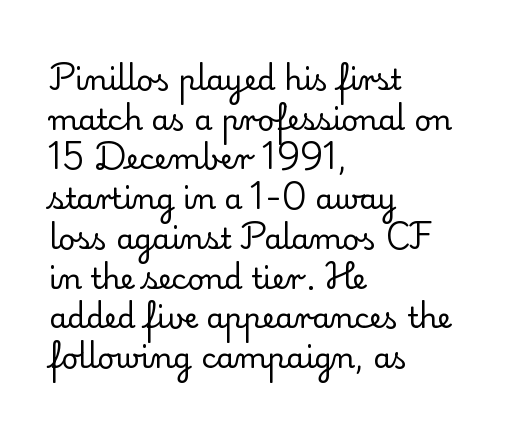
The image shows 29 px regular-weight serif type, upright; set left-aligned, normal line spacing (1.37x), normal letter spacing, not underlined; low stroke contrast and a small x-height.
